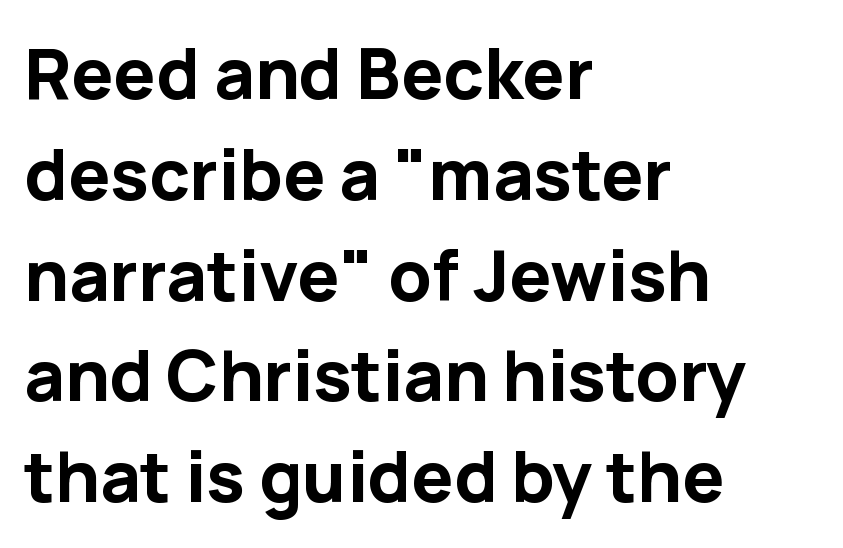
{"serif": "no", "italic": "no", "bold": "yes", "weight": "bold", "width": "normal", "stroke_contrast": "low", "x_height": "medium", "monospaced": "no", "underline": "no", "align": "left", "line_spacing": "normal", "line_spacing_ratio": 1.44, "letter_spacing": "normal", "letter_spacing_em": 0.0, "glyph_px": 70}
